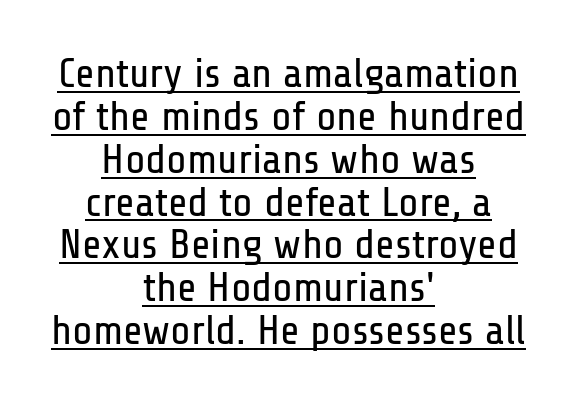
Q: Is the text bold? A: No.
Q: Is the text italic (slanted)? A: No, it is upright.
Q: Is the typeface a serif or a sans-serif typeface? A: Sans-serif.
Q: Is the text underlined? A: Yes.
Q: How is the paragraph aligned? A: Centered.
Q: Is the spacing between letters normal or unusually wide? A: Normal.
Q: Is the spacing between lines tight, normal or loose? A: Tight.
Q: Width (condensed, normal, or wide)? A: Condensed.
Q: Stroke contrast? A: Low.
Q: x-height? A: Medium.
Q: Monospaced? A: No.
